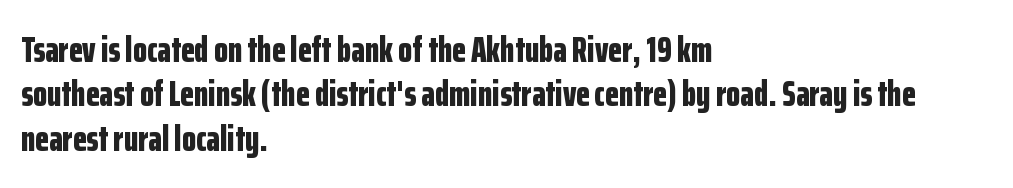
Q: Is the text bold? A: Yes.
Q: Is the text italic (slanted)? A: No, it is upright.
Q: Is the typeface a serif or a sans-serif typeface? A: Sans-serif.
Q: Is the text underlined? A: No.
Q: How is the paragraph aligned? A: Left-aligned.
Q: Is the spacing between letters normal or unusually wide? A: Normal.
Q: Width (condensed, normal, or wide)? A: Condensed.
Q: Stroke contrast? A: Low.
Q: x-height? A: Medium.
Q: Monospaced? A: No.
